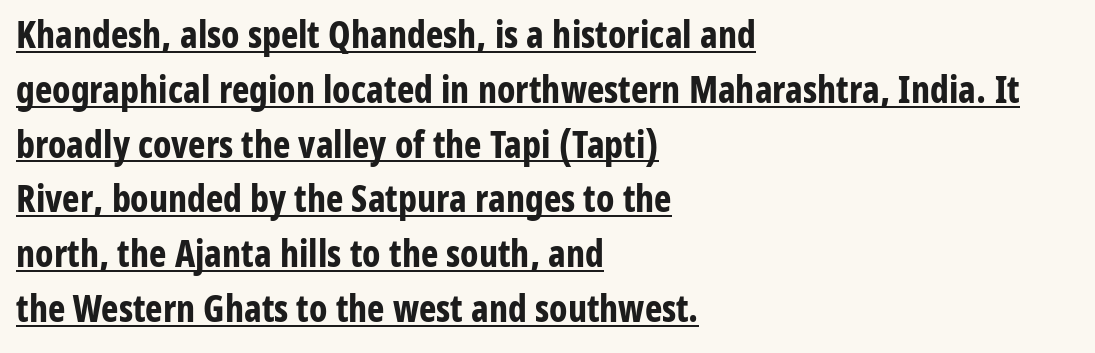
The image shows 37 px bold, condensed sans-serif type, upright; set left-aligned, normal line spacing (1.48x), normal letter spacing, underlined; low stroke contrast and a medium x-height.
